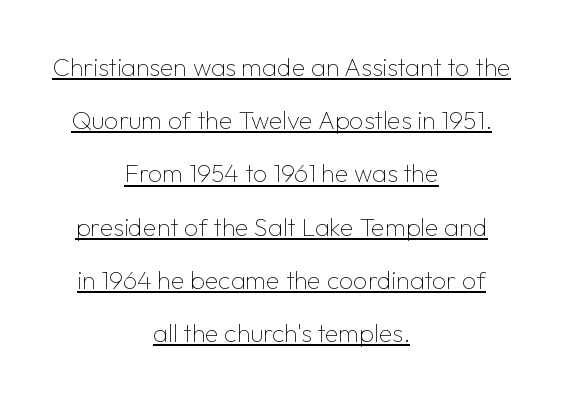
The image shows 25 px text type, upright; set centered, loose line spacing (2.13x), normal letter spacing, underlined.
